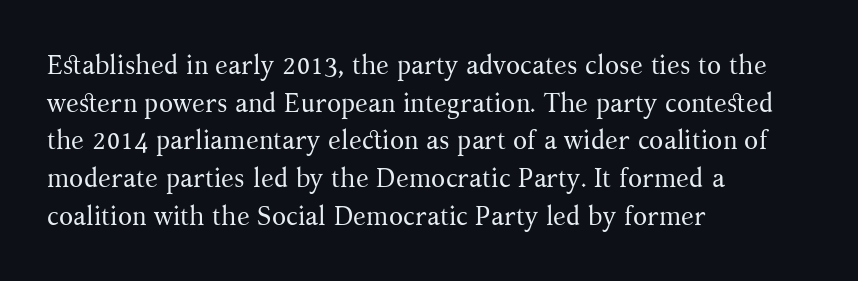
{"italic": "no", "bold": "no", "underline": "no", "align": "left", "line_spacing": "normal", "line_spacing_ratio": 1.45, "letter_spacing": "normal", "letter_spacing_em": 0.0, "glyph_px": 26}
